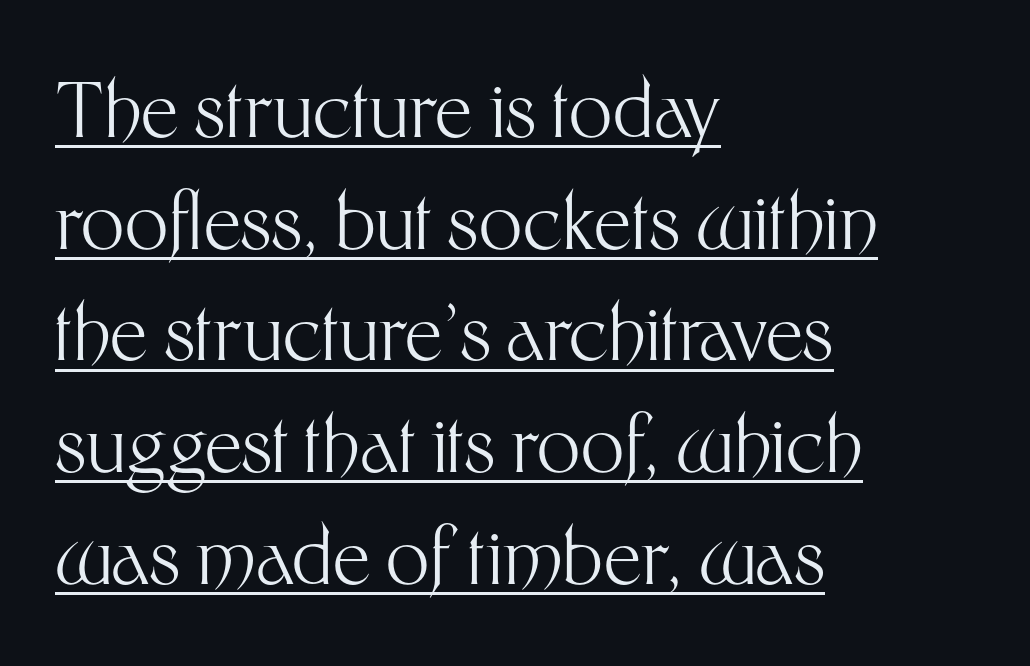
The image shows 76 px light sans-serif type, upright; set left-aligned, normal line spacing (1.47x), normal letter spacing, underlined; medium stroke contrast and a medium x-height.
